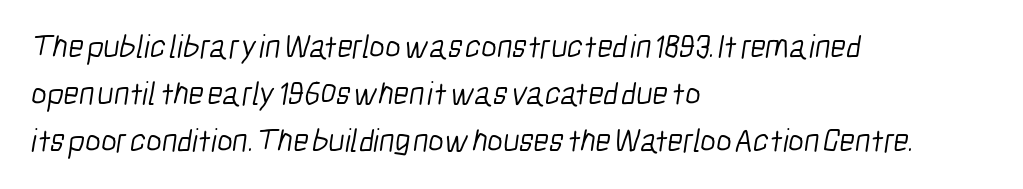
The image shows 33 px light, condensed sans-serif type; set left-aligned, normal line spacing (1.43x), normal letter spacing, not underlined; low stroke contrast and a medium x-height.
